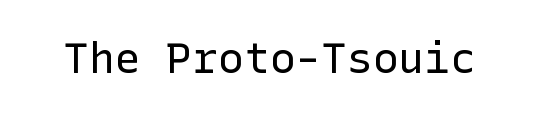
{"serif": "no", "italic": "no", "bold": "no", "weight": "regular", "width": "normal", "stroke_contrast": "low", "x_height": "medium", "underline": "no", "letter_spacing": "normal", "letter_spacing_em": 0.0, "glyph_px": 43}
